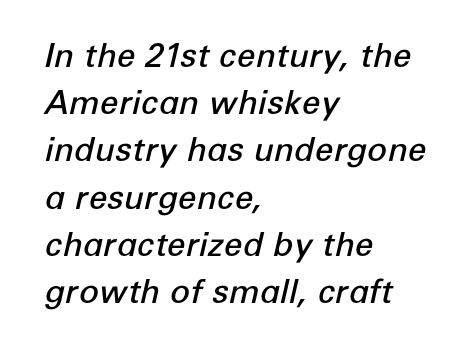
Is there much room between lines? A standard amount, neither cramped nor airy. Spacing between characters is what you'd get straight out of the box. Each line starts at the same left margin while the right side varies. Here the designer chose a conventional face with non-uniform glyph widths. The space beneath each line is pristine and unruled.
